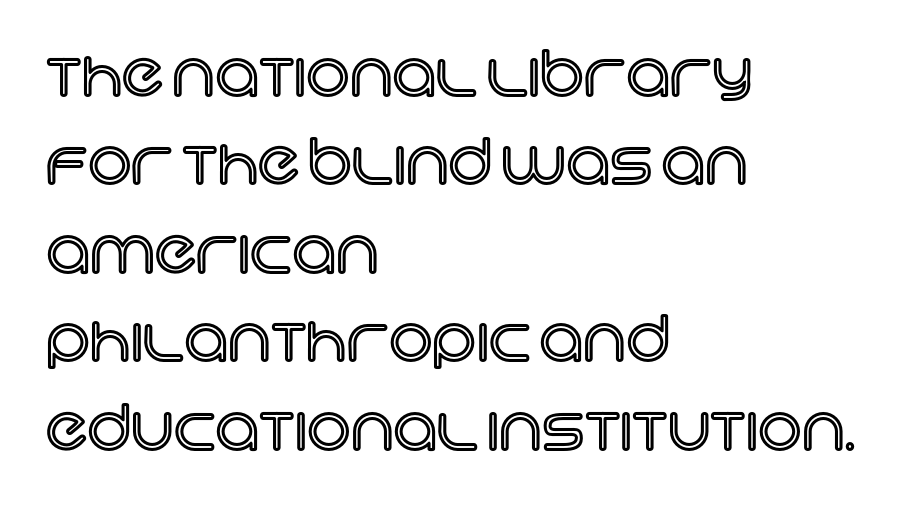
{"italic": "no", "width": "normal", "x_height": "large", "monospaced": "no", "underline": "no", "align": "left", "line_spacing": "normal", "line_spacing_ratio": 1.45, "letter_spacing": "normal", "letter_spacing_em": 0.0, "glyph_px": 61}
